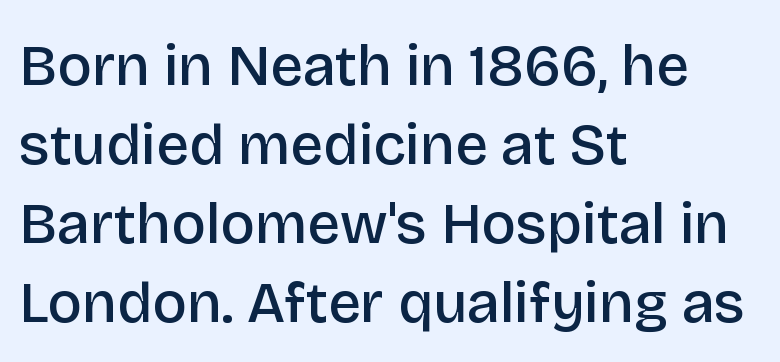
{"serif": "no", "italic": "no", "bold": "semi", "weight": "semibold", "width": "normal", "stroke_contrast": "low", "x_height": "large", "monospaced": "no", "underline": "no", "align": "left", "line_spacing": "normal", "line_spacing_ratio": 1.36, "letter_spacing": "normal", "letter_spacing_em": 0.0, "glyph_px": 58}
